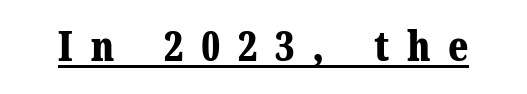
The image shows 41 px bold serif type, upright; set unusually wide letter spacing (+0.43 em), underlined; medium stroke contrast and a medium x-height.
